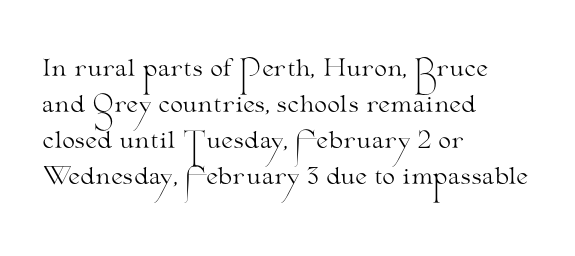
The image shows 23 px text type, upright; set left-aligned, normal line spacing (1.57x), normal letter spacing, not underlined.
